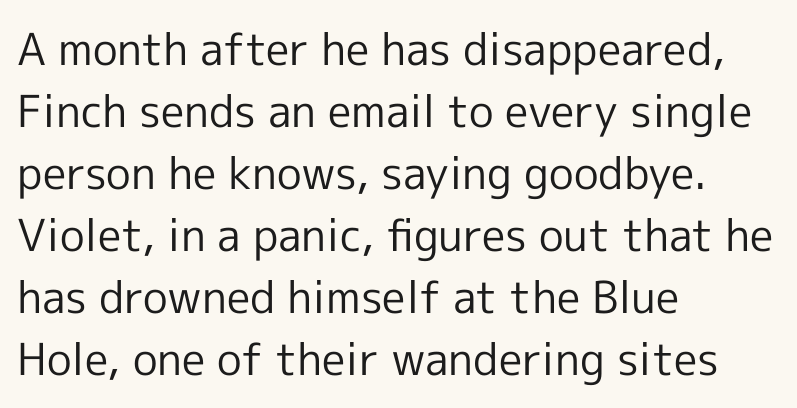
The image shows 44 px regular-weight sans-serif type, upright; set left-aligned, normal line spacing (1.41x), normal letter spacing, not underlined; a medium x-height.
